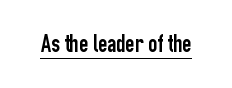
Q: Is the text italic (slanted)? A: No, it is upright.
Q: Is the text underlined? A: Yes.
Q: Is the spacing between letters normal or unusually wide? A: Normal.
